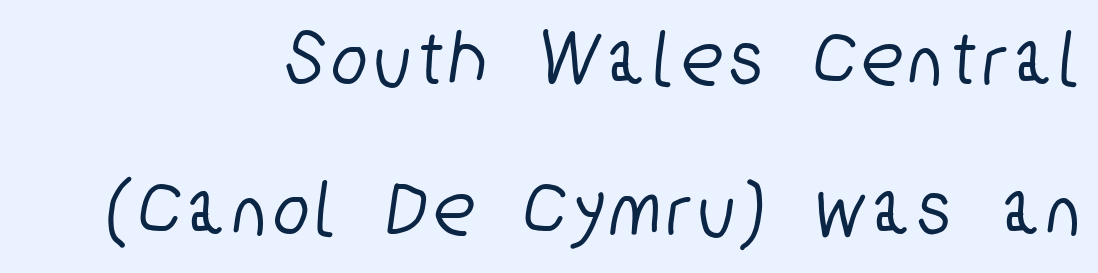
Q: Is the typeface a serif or a sans-serif typeface? A: Sans-serif.
Q: Is the text underlined? A: No.
Q: How is the paragraph aligned? A: Right-aligned.
Q: Width (condensed, normal, or wide)? A: Condensed.
Q: Stroke contrast? A: Low.
Q: x-height? A: Medium.
Q: Monospaced? A: No.
